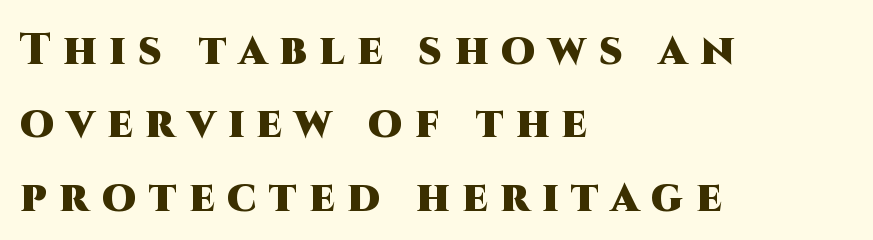
The image shows 44 px heavy sans-serif type, upright; set left-aligned, normal line spacing (1.67x), unusually wide letter spacing (+0.29 em), not underlined; high stroke contrast and a large x-height.
